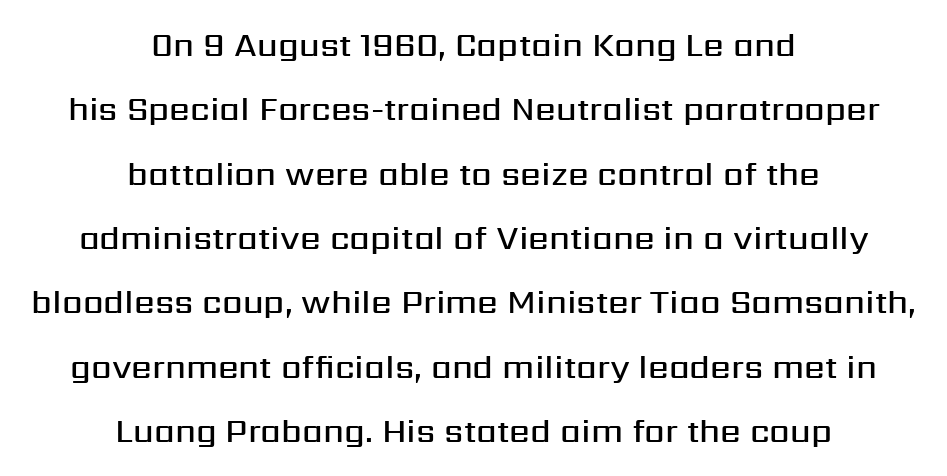
{"serif": "no", "italic": "no", "bold": "semi", "weight": "semibold", "width": "normal", "stroke_contrast": "medium", "x_height": "medium", "monospaced": "no", "underline": "no", "align": "center", "line_spacing": "loose", "line_spacing_ratio": 1.95, "letter_spacing": "normal", "letter_spacing_em": 0.0, "glyph_px": 33}
